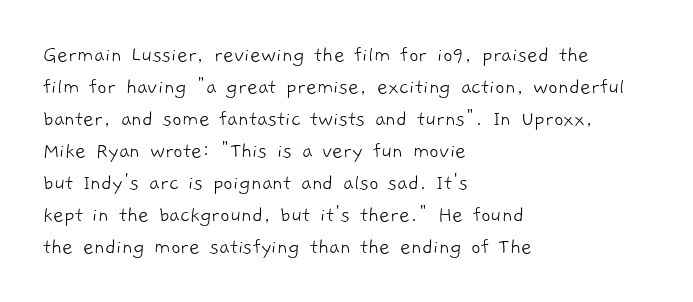
The image shows 23 px text type; set left-aligned, normal line spacing (1.39x), normal letter spacing, not underlined.
